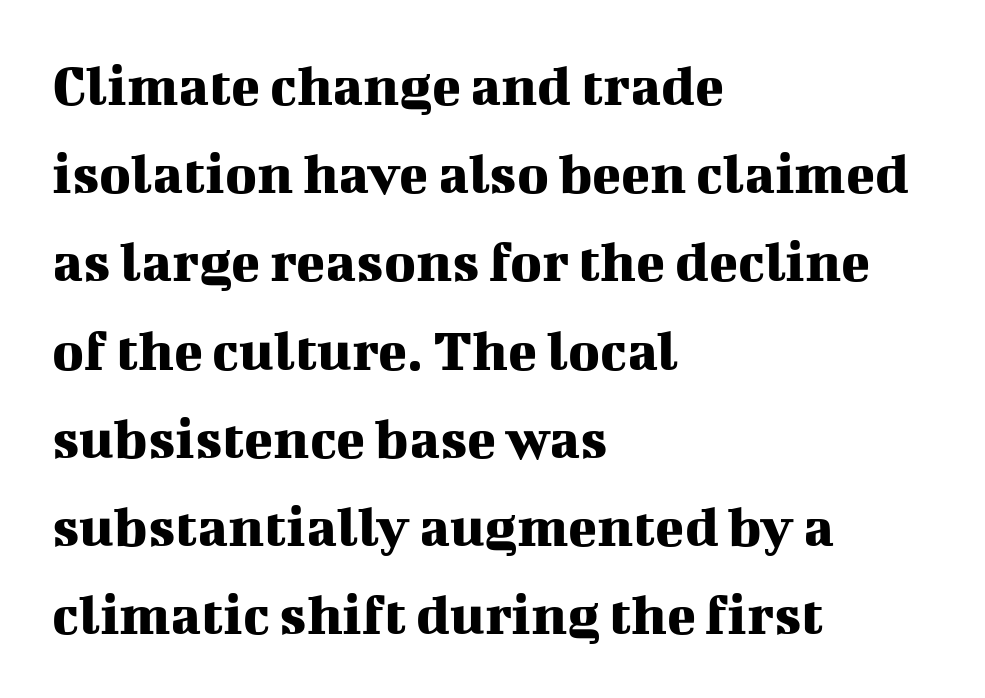
{"serif": "yes", "italic": "no", "width": "normal", "stroke_contrast": "medium", "x_height": "medium", "monospaced": "no", "underline": "no", "align": "left", "line_spacing": "normal", "line_spacing_ratio": 1.47, "letter_spacing": "normal", "letter_spacing_em": 0.0, "glyph_px": 60}
